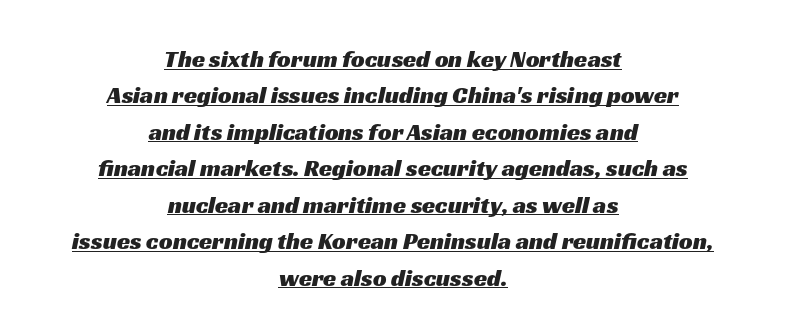
This sample uses plain, unmodified letter spacing. Students, observe: this is what conventionally led text looks like. Check the space under the baseline: a stroke is drawn there. Is the block centered? Yes — each line is placed symmetrically about the middle.
